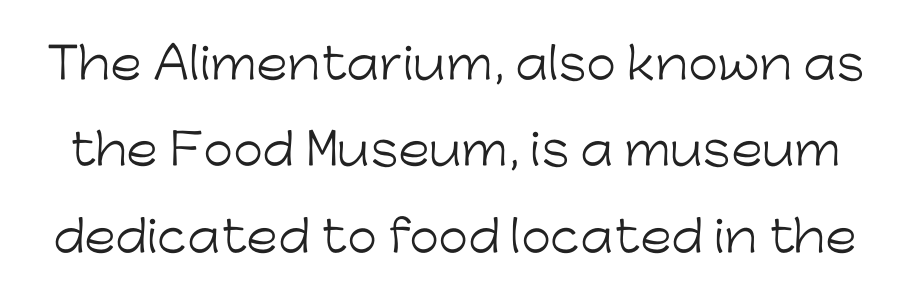
{"serif": "no", "italic": "no", "bold": "no", "weight": "light", "width": "normal", "stroke_contrast": "low", "x_height": "medium", "monospaced": "no", "underline": "no", "line_spacing": "loose", "line_spacing_ratio": 2.01, "letter_spacing": "normal", "letter_spacing_em": 0.0, "glyph_px": 43}
